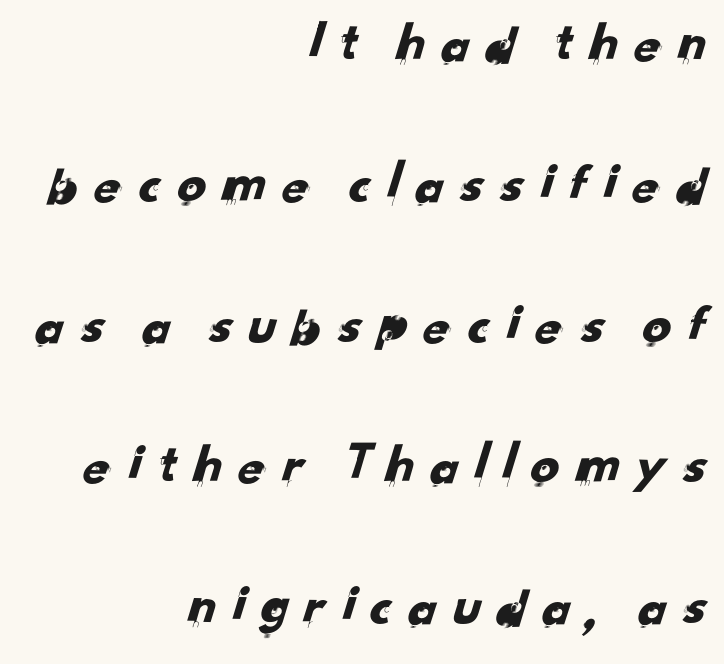
Inter-character spacing is expanded well beyond the font's built-in metrics. Here the designer chose a conventional face with non-uniform glyph widths. The rag falls on the left side of this text block. Look at the bottom of the vertical strokes: they stop flat, with no serifs.
